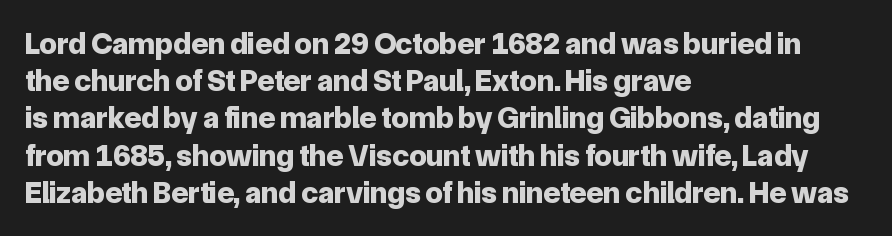
{"serif": "no", "italic": "no", "bold": "yes", "weight": "bold", "width": "normal", "stroke_contrast": "low", "x_height": "medium", "monospaced": "no", "underline": "no", "align": "left", "line_spacing_ratio": 1.2, "letter_spacing": "normal", "letter_spacing_em": 0.0, "glyph_px": 31}
